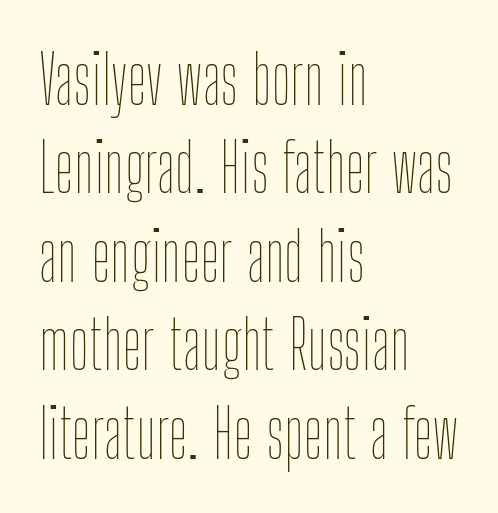
Q: Is the text bold? A: No.
Q: Is the text italic (slanted)? A: No, it is upright.
Q: Is the text underlined? A: No.
Q: How is the paragraph aligned? A: Left-aligned.
Q: Is the spacing between letters normal or unusually wide? A: Normal.
Q: Is the spacing between lines tight, normal or loose? A: Normal.
Q: Width (condensed, normal, or wide)? A: Condensed.
Q: Stroke contrast? A: Low.
Q: x-height? A: Medium.
Q: Monospaced? A: No.
